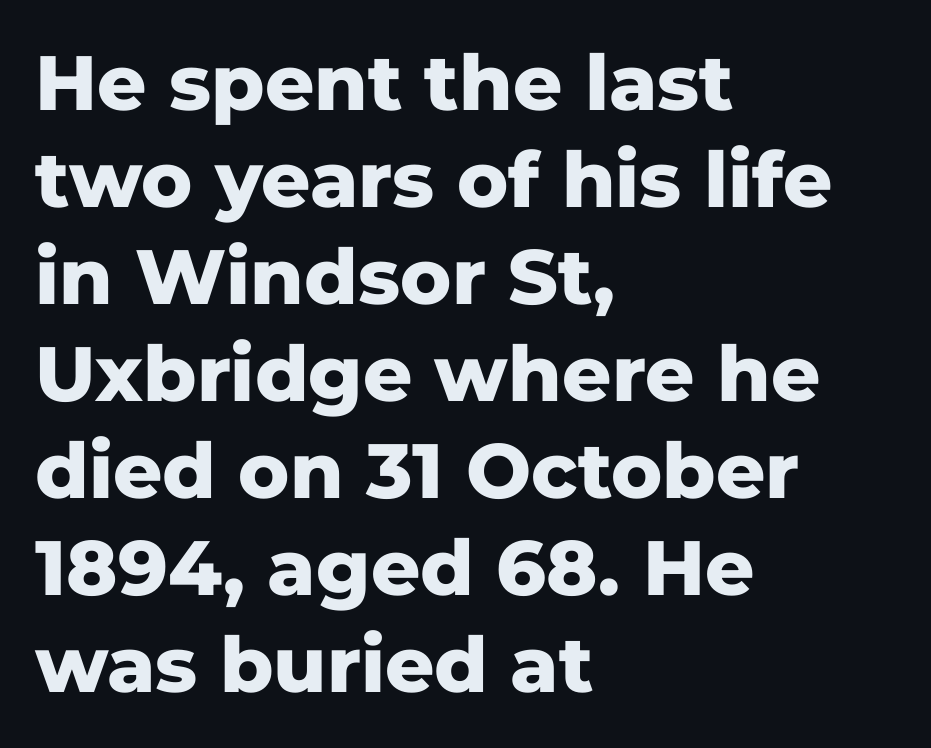
The image shows 77 px heavy sans-serif type, upright; set left-aligned, normal line spacing (1.26x), normal letter spacing, not underlined; low stroke contrast and a medium x-height.
